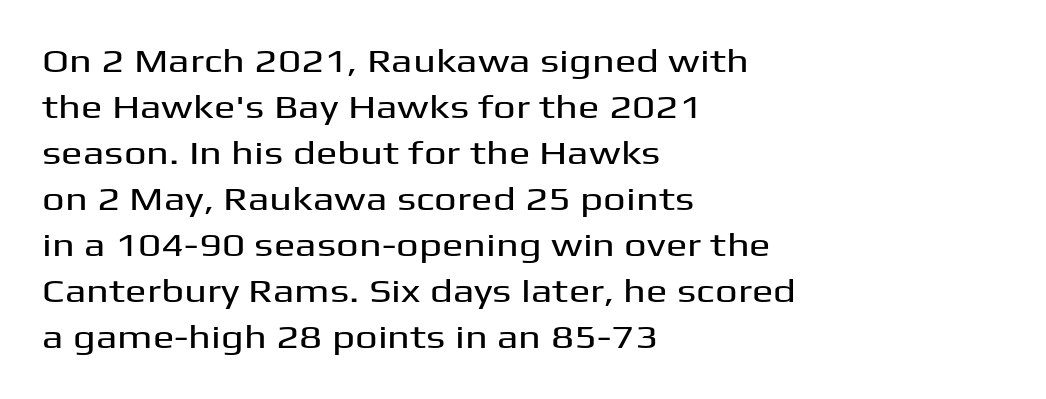
Observe the absence of serifs on each vertical stroke in this sample. Regarding leading, the lines here are spaced in the standard way. Descender tails drop into unmarked territory. Short note: letters normally spaced. Leftover space on each line is placed entirely after the last word.
